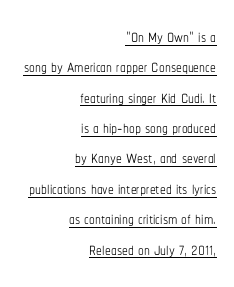
Q: Is the text bold? A: No.
Q: Is the text italic (slanted)? A: No, it is upright.
Q: Is the text underlined? A: Yes.
Q: How is the paragraph aligned? A: Right-aligned.
Q: Is the spacing between letters normal or unusually wide? A: Normal.
Q: Is the spacing between lines tight, normal or loose? A: Normal.
